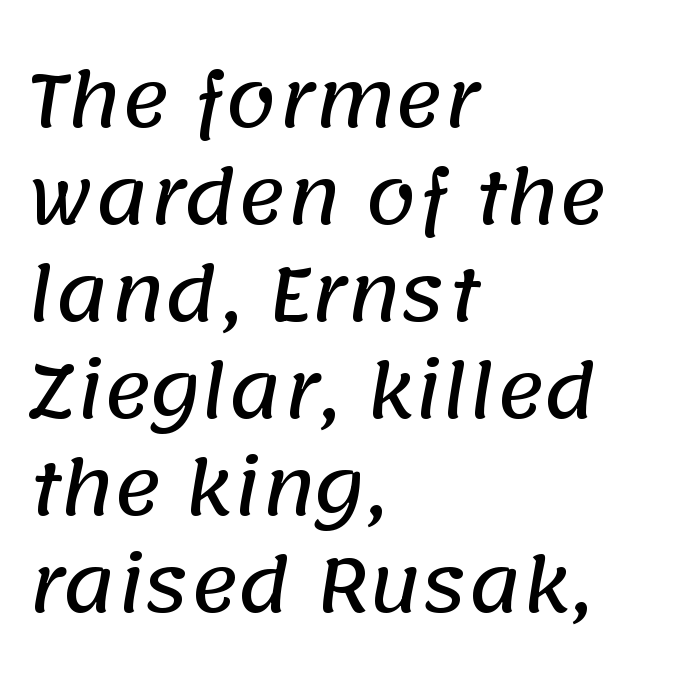
{"serif": "no", "width": "normal", "stroke_contrast": "low", "x_height": "large", "monospaced": "no", "underline": "no", "align": "left", "line_spacing": "normal", "line_spacing_ratio": 1.33, "letter_spacing": "normal", "letter_spacing_em": 0.0, "glyph_px": 73}
